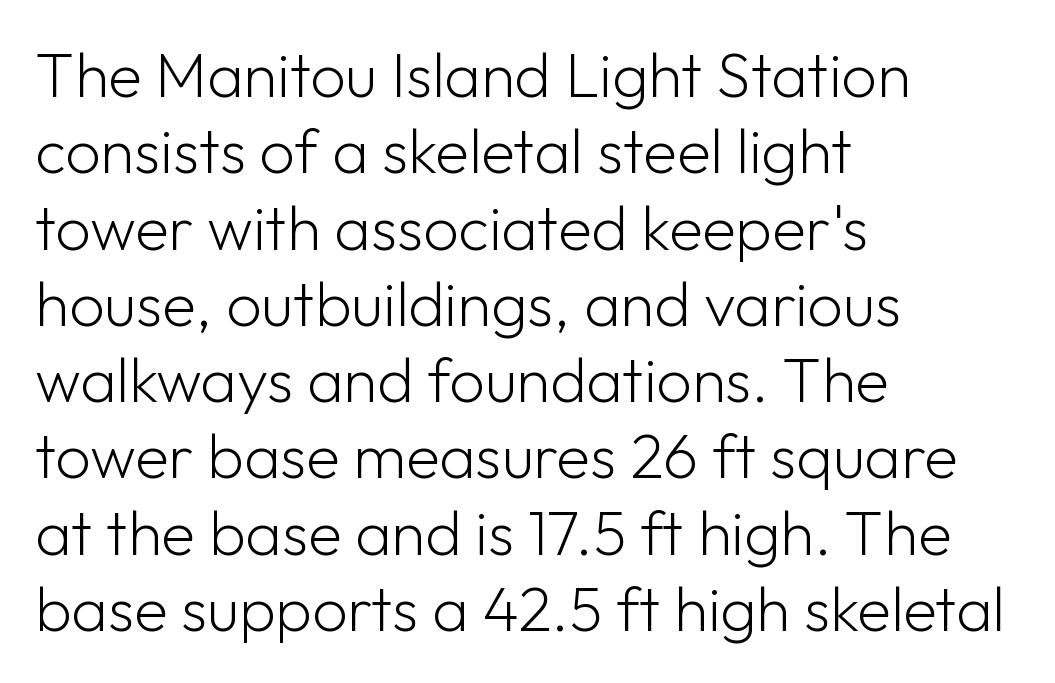
Character widths vary here, with narrow letters taking less room than wide ones. No chunkiness to these letters — they're not bold. Does the copy run flush right? No — it runs flush left. To sum up the face: it is a sans, with no serifs. Nope, not italic — everything's standing straight.
